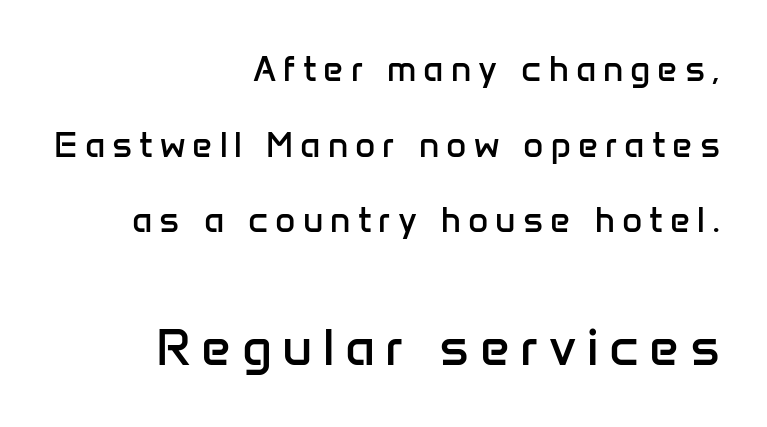
Q: Is the text bold? A: No.
Q: Is the text italic (slanted)? A: No, it is upright.
Q: Is the typeface a serif or a sans-serif typeface? A: Sans-serif.
Q: Is the text underlined? A: No.
Q: How is the paragraph aligned? A: Right-aligned.
Q: Is the spacing between letters normal or unusually wide? A: Unusually wide.
Q: Is the spacing between lines tight, normal or loose? A: Loose.
Q: Which block of text is set in a larger size, the first (top) or the second (bottom)? A: The second (bottom) one.
Q: Width (condensed, normal, or wide)? A: Normal.
Q: Stroke contrast? A: Low.
Q: x-height? A: Medium.
Q: Monospaced? A: No.
